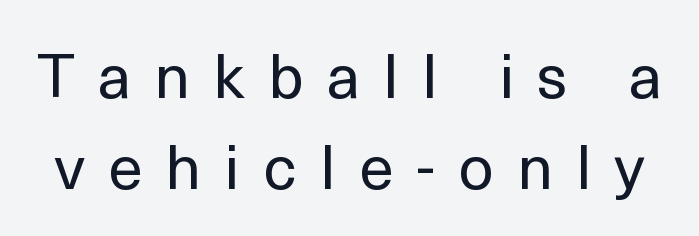
The image shows 62 px regular-weight sans-serif type, upright; set normal line spacing (1.46x), unusually wide letter spacing (+0.38 em), not underlined; a medium x-height.
